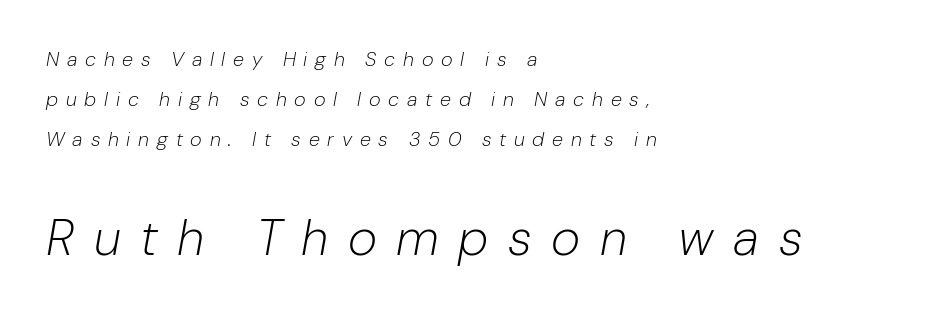
How are the letters spaced? Widely, with obvious added tracking. Each row of text sits above clean, open space. Which margin do the lines hug? The left one — the right edge is uneven. Of the two passages, the one underneath uses the larger point size. The lines are spread far apart with generous leading. The face used here is proportionally spaced, like ordinary book or web type.
